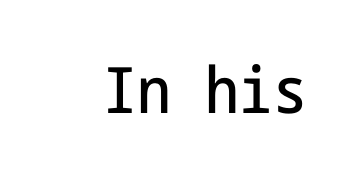
{"serif": "no", "italic": "no", "width": "condensed", "stroke_contrast": "low", "x_height": "medium", "underline": "no", "letter_spacing": "normal", "letter_spacing_em": 0.0, "glyph_px": 64}
